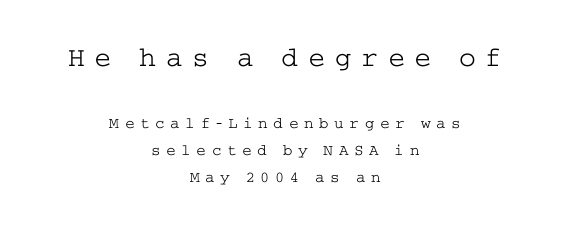
{"serif": "yes", "italic": "no", "bold": "no", "weight": "light", "width": "wide", "stroke_contrast": "low", "x_height": "medium", "underline": "no", "align": "center", "line_spacing": "normal", "line_spacing_ratio": 1.69, "letter_spacing": "wide", "letter_spacing_em": 0.35, "larger_block": "first", "size_ratio": 1.75, "glyph_px": 28}
